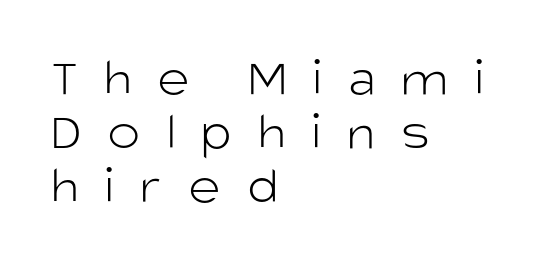
Q: Is the text bold? A: No.
Q: Is the text italic (slanted)? A: No, it is upright.
Q: Is the typeface a serif or a sans-serif typeface? A: Sans-serif.
Q: Is the text underlined? A: No.
Q: How is the paragraph aligned? A: Left-aligned.
Q: Is the spacing between letters normal or unusually wide? A: Unusually wide.
Q: Is the spacing between lines tight, normal or loose? A: Tight.
Q: Width (condensed, normal, or wide)? A: Normal.
Q: Stroke contrast? A: Low.
Q: x-height? A: Large.
Q: Monospaced? A: No.
